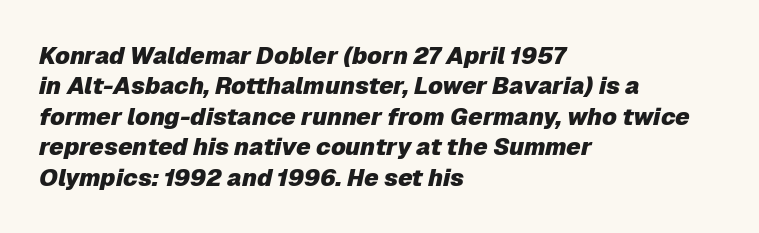
The whole block is typeset with a tilt. The face used here has the dense, thick strokes of a bold. Vertically, the passage feels balanced, rows spaced as you'd expect. Alignment: flush left. Check under the words: just untouched page.
